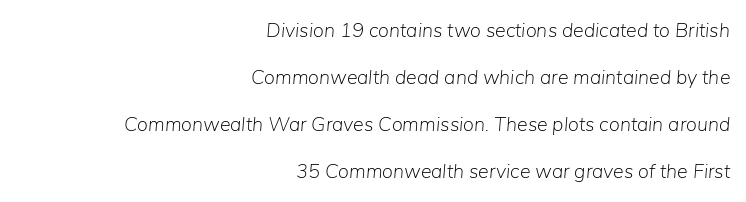
Nothing unusual about the tracking: characters are spaced as the font intends. The line-height multiplier appears high, well above default. A student would call this right alignment; a typographer would say flush right, rag left. The space beneath each line is pristine and unruled. The strokes are not fattened; the text isn't bold.
